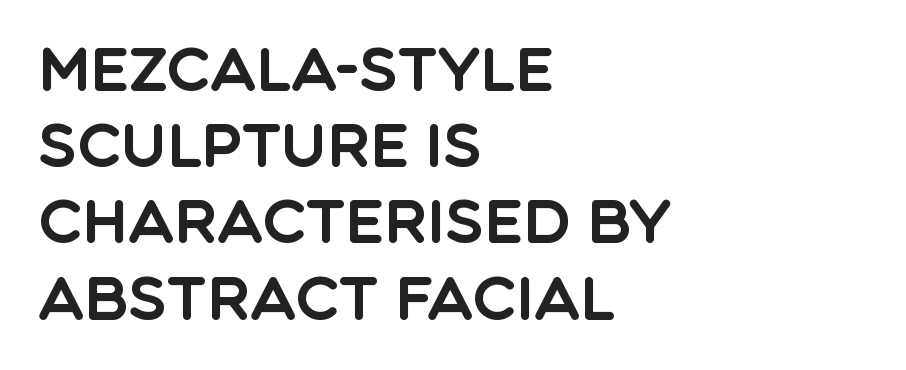
Line spacing here is normal. A typesetter would label this face a sans. The paragraph shown leans on its left margin. The space beneath each line is pristine and unruled.
